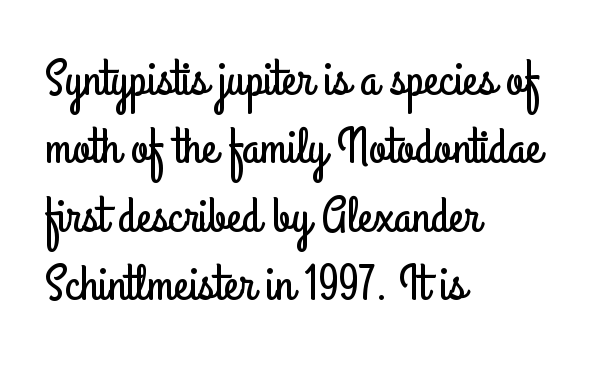
The rendering anchors every line to the left-hand side. Varying glyph widths throughout — classic text-font behaviour. The rendering uses a moderate line-height, typical for paragraphs. Note: no serifs on the glyphs.
